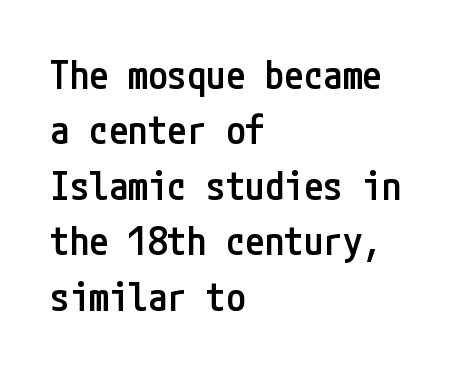
A student would call this left alignment; a typographer would say flush left, rag right. Glyph-to-glyph distance matches everyday printed text. Ascenders rise straight up at ninety degrees. In terms of weight, the rendering is demibold, just under bold. The rendering shows plain stroke endings on the letterforms — a sans-serif design.
